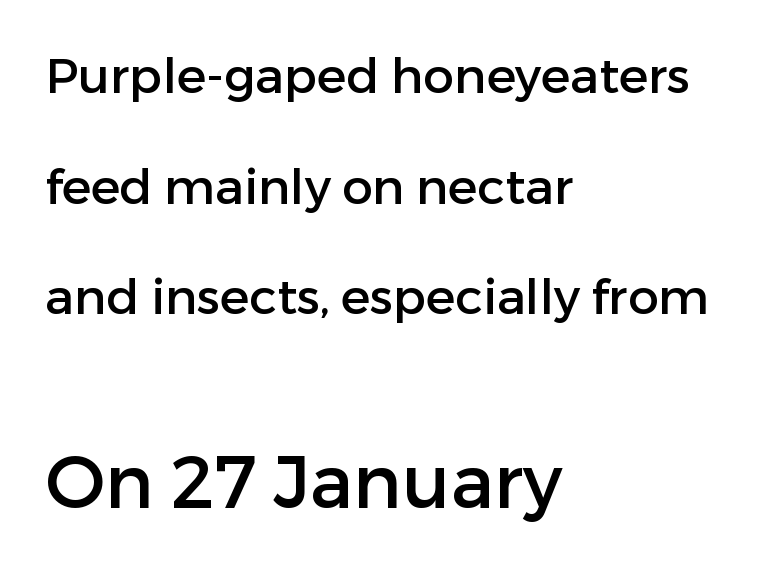
{"serif": "no", "italic": "no", "width": "normal", "stroke_contrast": "low", "x_height": "medium", "monospaced": "no", "underline": "no", "align": "left", "line_spacing": "loose", "line_spacing_ratio": 2.26, "letter_spacing": "normal", "letter_spacing_em": 0.0, "larger_block": "second", "size_ratio": 1.51, "glyph_px": 74}
